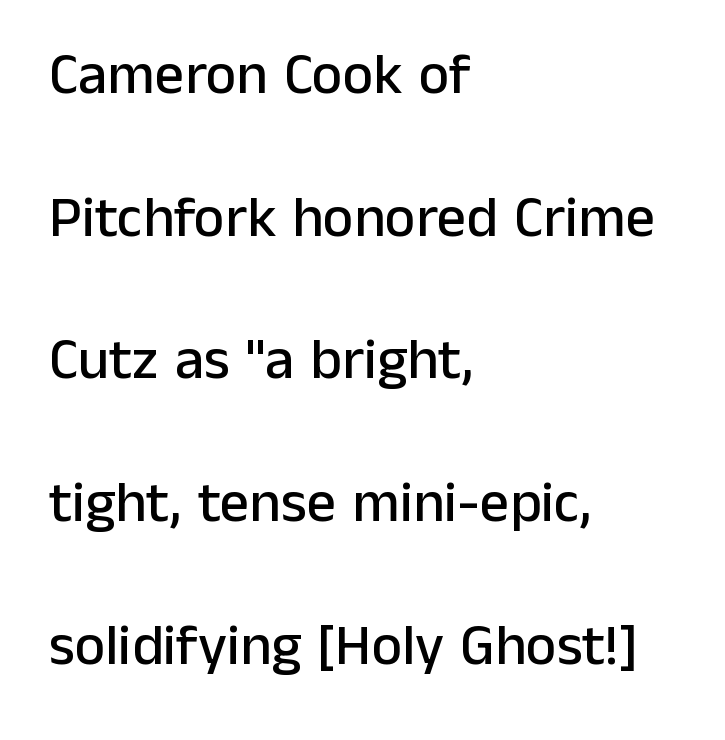
{"serif": "no", "italic": "no", "width": "normal", "stroke_contrast": "low", "x_height": "medium", "monospaced": "no", "underline": "no", "align": "left", "line_spacing": "loose", "line_spacing_ratio": 2.46, "letter_spacing": "normal", "letter_spacing_em": 0.0, "glyph_px": 58}
